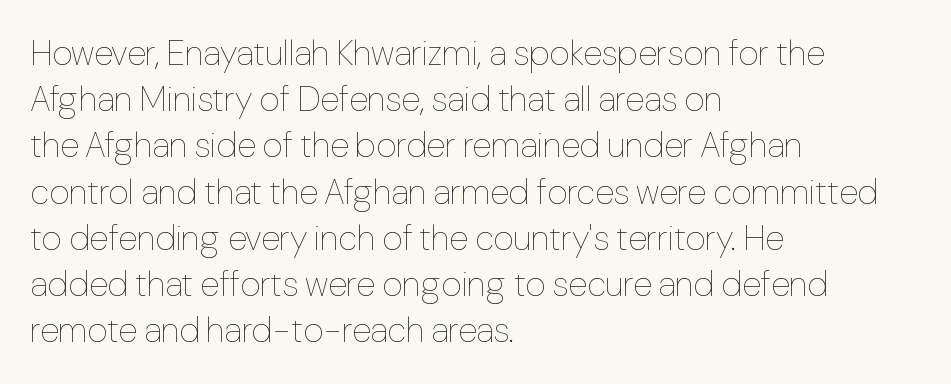
What stands out about the letter spacing? Nothing — it is the standard amount. Rows of type keep a routine distance in the vertical direction. Is there any slant? The stems are plumb. Summary of weight: not heavy and not bold. Type without underlining. Reading down the block, your eye returns to a fixed left position each line.
